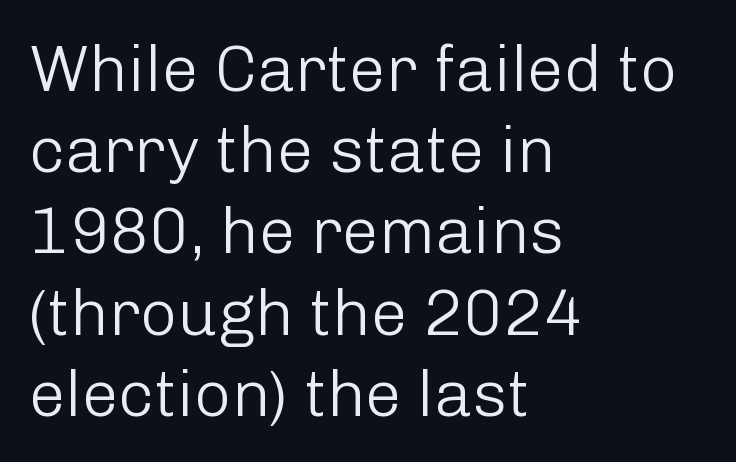
Do the characters align in a grid? No, the font is proportional. Between one letter and the next there's only the usual sliver of space. If you drew a line through each stem, it would be perfectly vertical. Compared with a centered layout, this one pins lines to the left instead. The leading is moderate, giving the passage an even texture.
